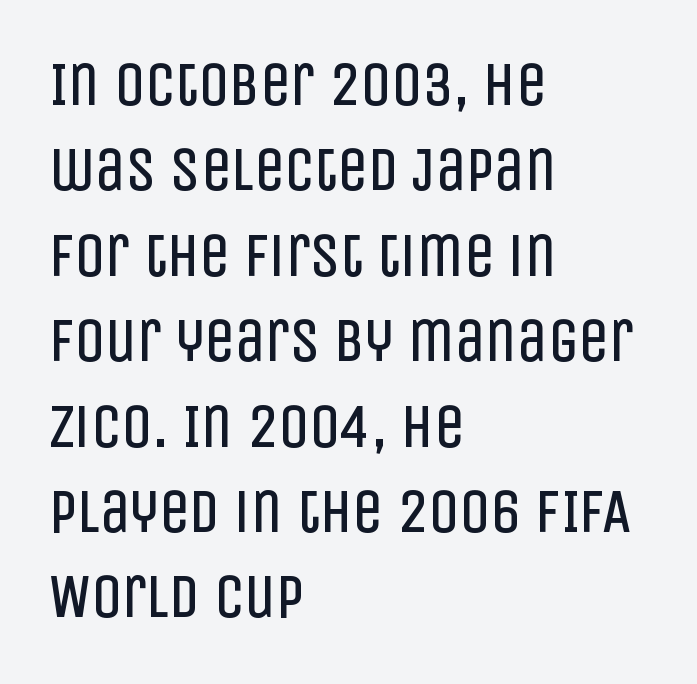
{"serif": "no", "italic": "no", "bold": "no", "weight": "regular", "width": "condensed", "stroke_contrast": "low", "x_height": "large", "monospaced": "no", "underline": "no", "align": "left", "line_spacing": "normal", "line_spacing_ratio": 1.4, "letter_spacing": "normal", "letter_spacing_em": 0.0, "glyph_px": 61}
